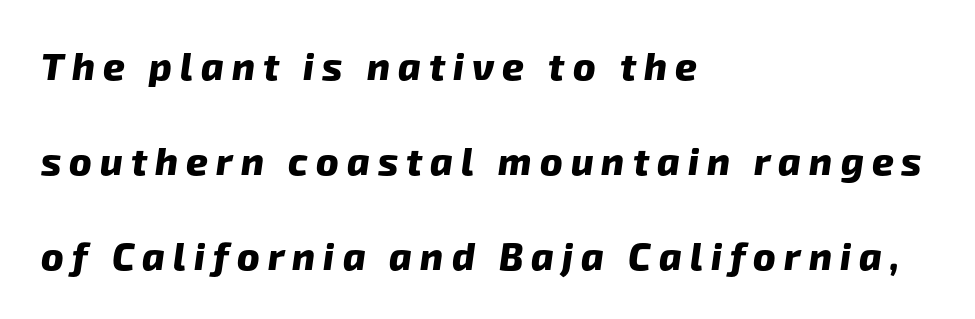
{"serif": "no", "bold": "yes", "weight": "heavy", "width": "normal", "stroke_contrast": "low", "x_height": "medium", "monospaced": "no", "underline": "no", "align": "left", "line_spacing": "loose", "line_spacing_ratio": 2.5, "letter_spacing": "wide", "letter_spacing_em": 0.21, "glyph_px": 38}
